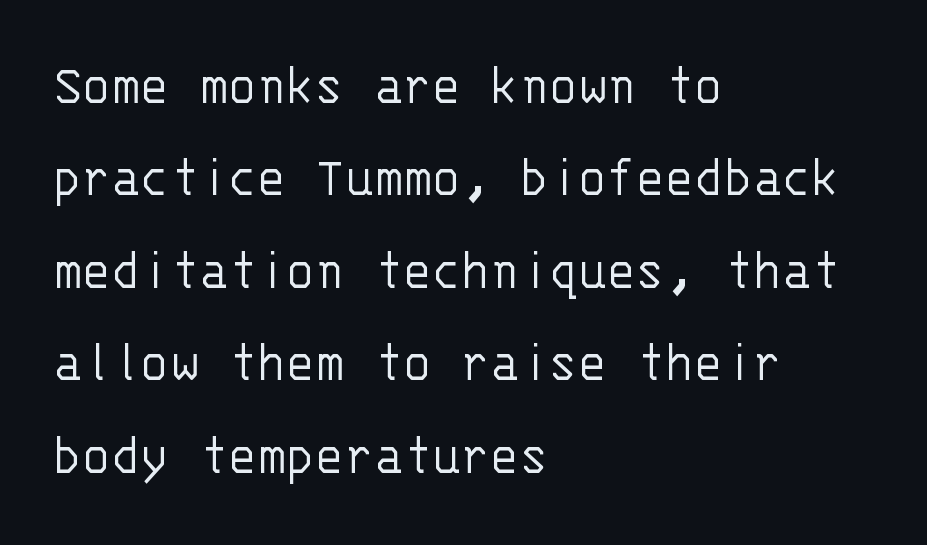
Q: Is the text bold? A: No.
Q: Is the text italic (slanted)? A: No, it is upright.
Q: Is the typeface a serif or a sans-serif typeface? A: Sans-serif.
Q: Is the text underlined? A: No.
Q: How is the paragraph aligned? A: Left-aligned.
Q: Is the spacing between letters normal or unusually wide? A: Normal.
Q: Is the spacing between lines tight, normal or loose? A: Normal.
Q: Width (condensed, normal, or wide)? A: Normal.
Q: Stroke contrast? A: Low.
Q: x-height? A: Large.
Q: Monospaced? A: Yes.
